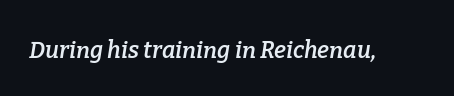
Q: Is the text bold? A: Semi-bold.
Q: Is the text italic (slanted)? A: Yes, it leans right by about 9 degrees.
Q: Is the text underlined? A: No.
Q: Is the spacing between letters normal or unusually wide? A: Normal.
